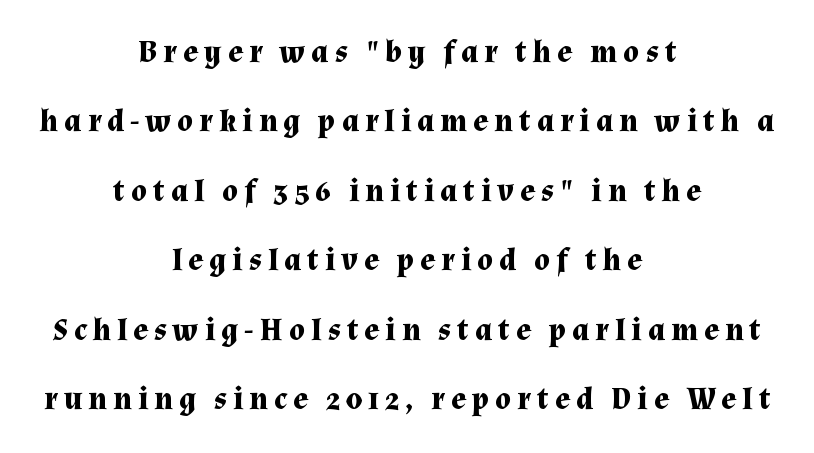
The image shows 31 px bold serif type, upright; set centered, loose line spacing (2.24x), unusually wide letter spacing (+0.2 em), not underlined; medium stroke contrast and a medium x-height.
